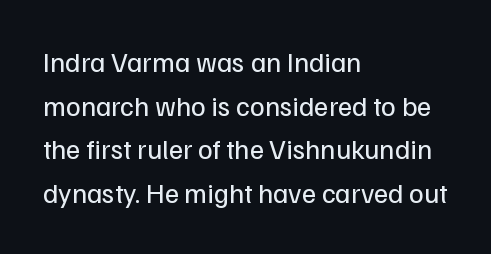
{"serif": "no", "italic": "no", "bold": "no", "weight": "regular", "width": "normal", "stroke_contrast": "low", "x_height": "medium", "monospaced": "no", "underline": "no", "align": "left", "line_spacing": "normal", "line_spacing_ratio": 1.56, "letter_spacing": "normal", "letter_spacing_em": 0.0, "glyph_px": 28}
